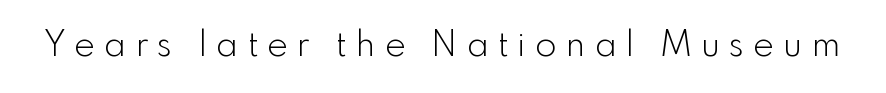
Characters remain perfectly vertical along every line. The characters display no serif detailing; their extremities are plain. The face used here is rendered with a markedly widened letterfit. Check under the words: just untouched page.
